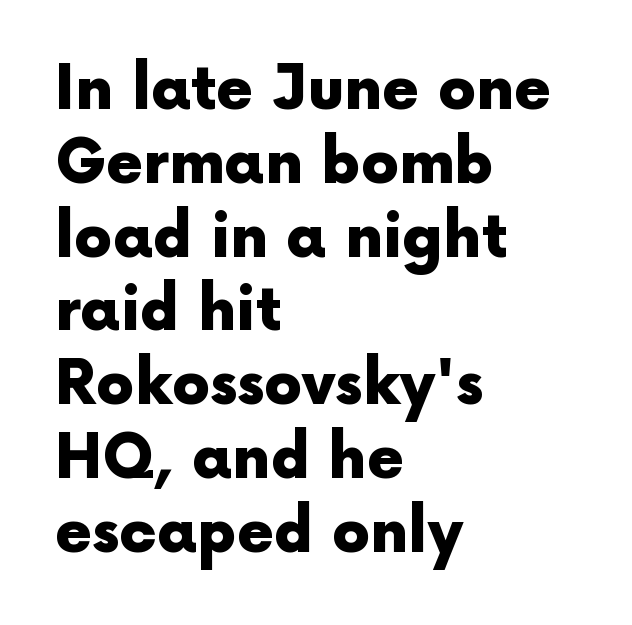
The image shows 60 px heavy sans-serif type, upright; set left-aligned, line spacing 1.23x, normal letter spacing, not underlined; a medium x-height.
